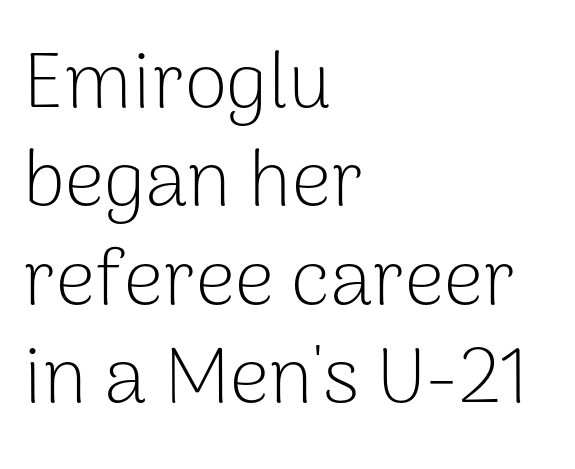
The image shows 78 px light sans-serif type, upright; set left-aligned, normal line spacing (1.26x), normal letter spacing, not underlined; low stroke contrast and a medium x-height.
